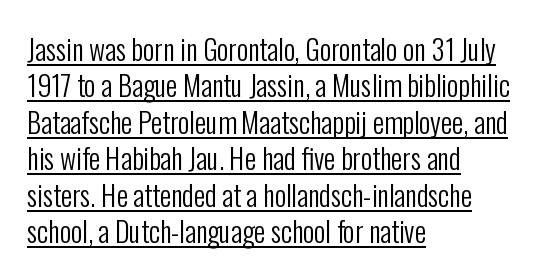
Q: Is the text bold? A: No.
Q: Is the text italic (slanted)? A: No, it is upright.
Q: Is the typeface a serif or a sans-serif typeface? A: Sans-serif.
Q: Is the text underlined? A: Yes.
Q: How is the paragraph aligned? A: Left-aligned.
Q: Is the spacing between letters normal or unusually wide? A: Normal.
Q: Is the spacing between lines tight, normal or loose? A: Normal.
Q: Width (condensed, normal, or wide)? A: Condensed.
Q: Stroke contrast? A: Low.
Q: x-height? A: Medium.
Q: Monospaced? A: No.
